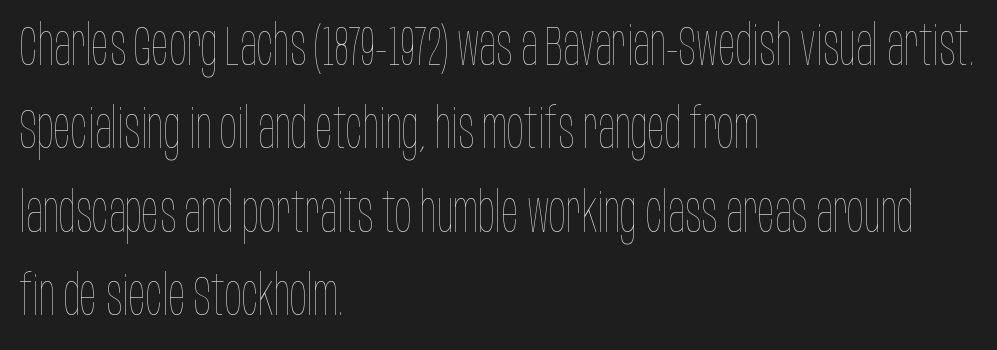
{"italic": "no", "bold": "no", "weight": "thin", "width": "condensed", "stroke_contrast": "low", "x_height": "large", "monospaced": "no", "underline": "no", "align": "left", "line_spacing": "normal", "line_spacing_ratio": 1.49, "letter_spacing": "normal", "letter_spacing_em": 0.0, "glyph_px": 56}
